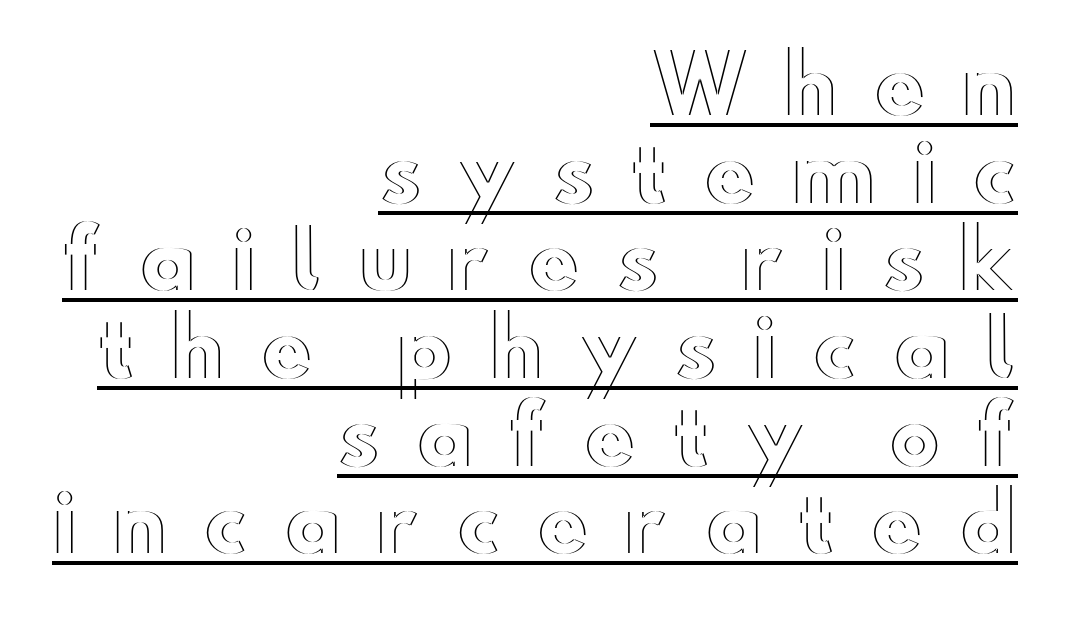
{"italic": "no", "width": "wide", "x_height": "small", "monospaced": "no", "underline": "yes", "align": "right", "line_spacing": "tight", "line_spacing_ratio": 1.11, "letter_spacing": "wide", "letter_spacing_em": 0.44, "glyph_px": 79}
